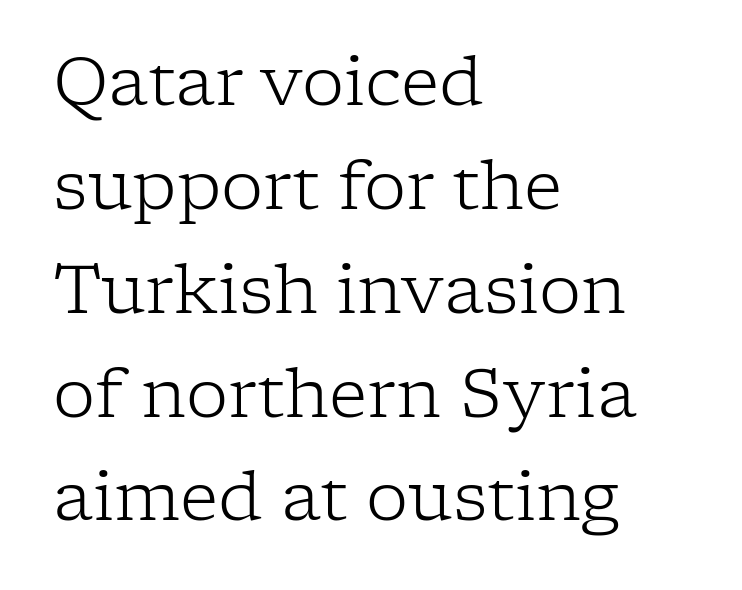
The letterforms sit shoulder to shoulder at normal distance. Rule under the text: the space is simply empty. Think of a printed novel: that variable character pitch is what you see here. These glyphs show unthickened strokes, regular width or finer.
